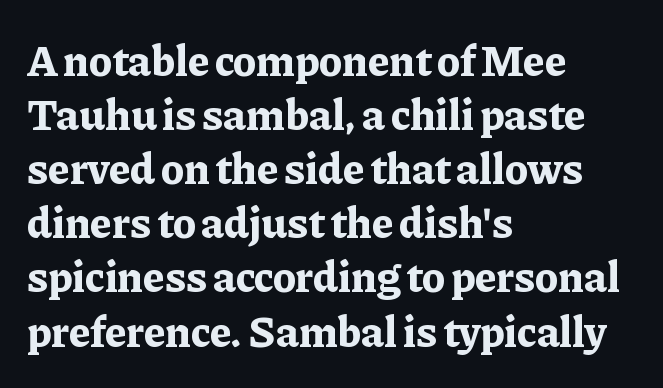
{"serif": "yes", "italic": "no", "bold": "yes", "weight": "bold", "width": "normal", "stroke_contrast": "low", "x_height": "medium", "monospaced": "no", "underline": "no", "align": "left", "line_spacing_ratio": 1.23, "letter_spacing": "normal", "letter_spacing_em": 0.0, "glyph_px": 44}
